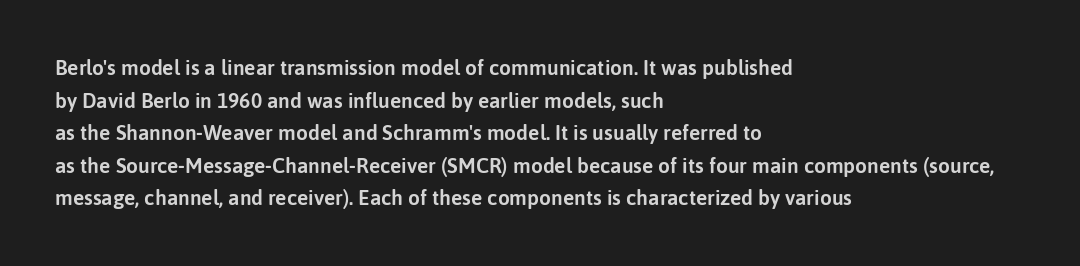
{"italic": "no", "underline": "no", "align": "left", "line_spacing": "normal", "line_spacing_ratio": 1.55, "letter_spacing": "normal", "letter_spacing_em": 0.0, "glyph_px": 21}
